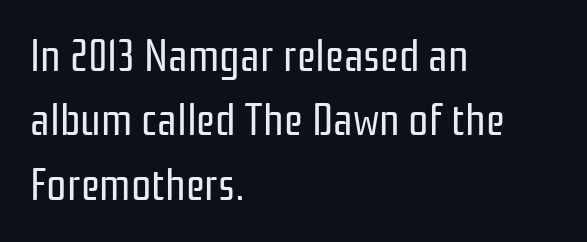
{"serif": "no", "italic": "no", "bold": "no", "weight": "regular", "width": "condensed", "stroke_contrast": "low", "x_height": "medium", "monospaced": "no", "underline": "no", "align": "left", "line_spacing": "normal", "line_spacing_ratio": 1.43, "letter_spacing": "normal", "letter_spacing_em": 0.0, "glyph_px": 45}
